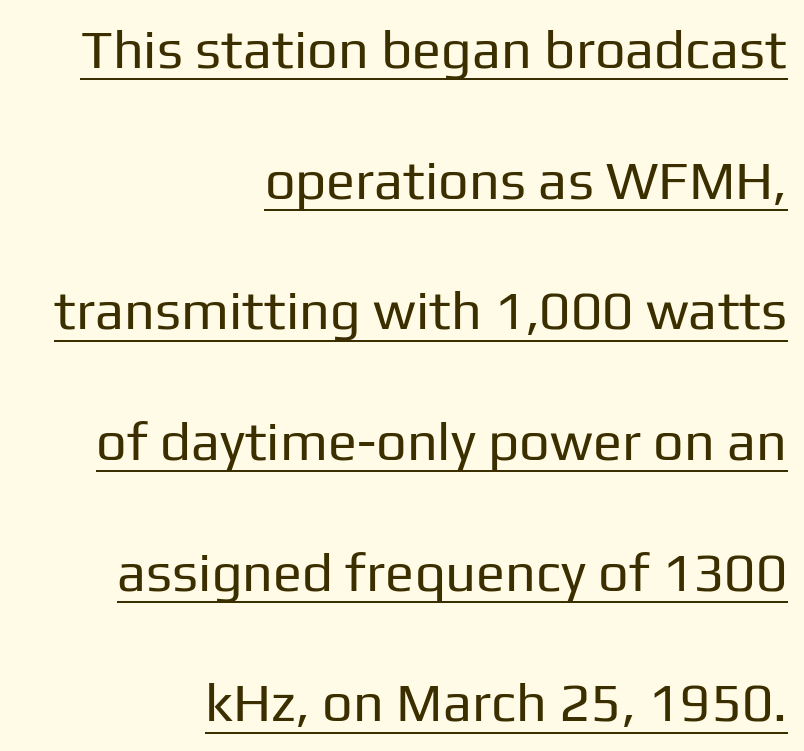
{"serif": "no", "italic": "no", "bold": "no", "weight": "regular", "width": "normal", "stroke_contrast": "low", "x_height": "medium", "monospaced": "no", "underline": "yes", "align": "right", "line_spacing": "loose", "line_spacing_ratio": 2.42, "letter_spacing": "normal", "letter_spacing_em": 0.0, "glyph_px": 54}
